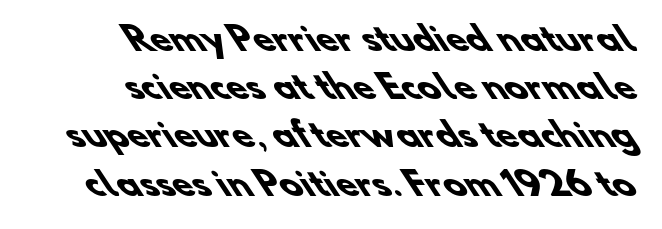
The image shows 33 px heavy sans-serif type; set right-aligned, normal line spacing (1.46x), normal letter spacing, not underlined; low stroke contrast and a small x-height.
